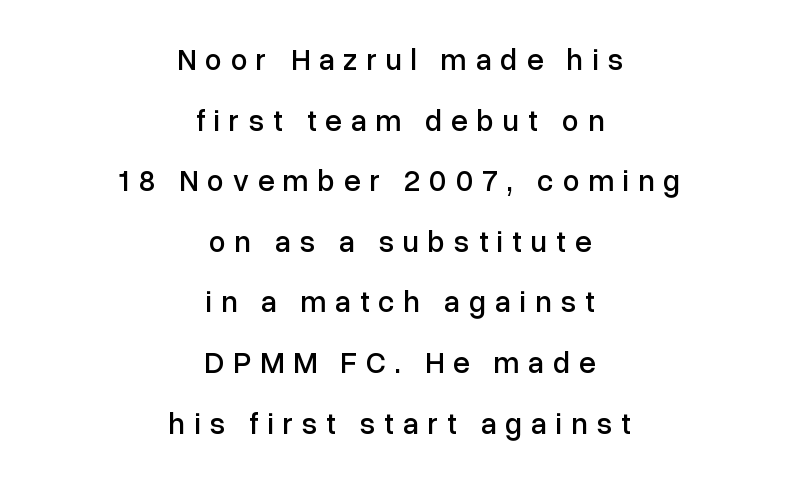
{"serif": "no", "italic": "no", "width": "normal", "stroke_contrast": "low", "x_height": "medium", "monospaced": "no", "underline": "no", "align": "center", "line_spacing": "loose", "line_spacing_ratio": 2.02, "letter_spacing": "wide", "letter_spacing_em": 0.3, "glyph_px": 30}
